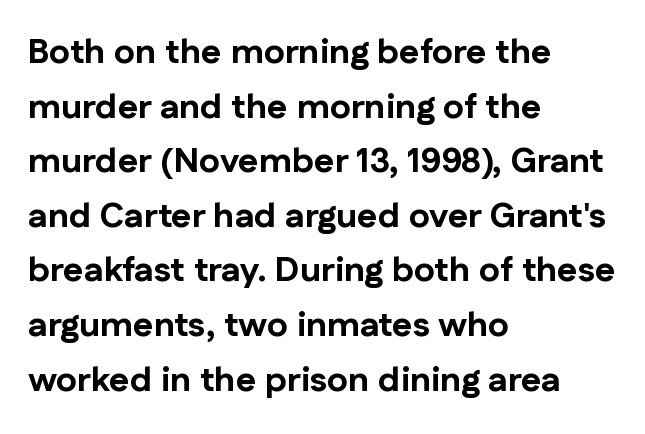
{"serif": "no", "italic": "no", "bold": "yes", "weight": "bold", "width": "normal", "stroke_contrast": "low", "x_height": "medium", "monospaced": "no", "underline": "no", "align": "left", "line_spacing": "normal", "line_spacing_ratio": 1.56, "letter_spacing": "normal", "letter_spacing_em": 0.0, "glyph_px": 35}
